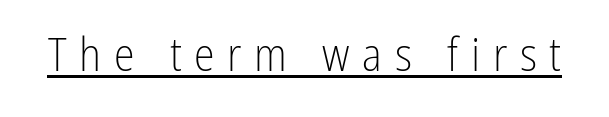
Varying glyph widths throughout — classic text-font behaviour. What stands out about the letter spacing? Its width — letters are far apart. Notice how a bar underscores the lettering throughout. The lettering holds an erect, upright posture throughout.
